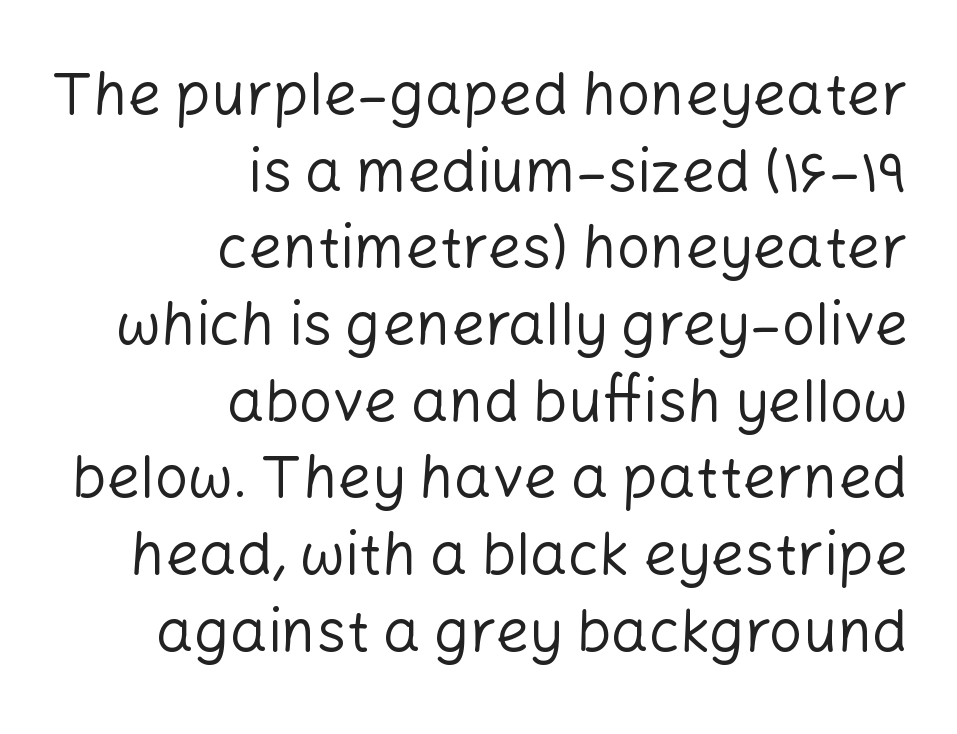
Character widths vary here, with narrow letters taking less room than wide ones. Each word holds together tightly as a unit, with standard inter-letter gaps. These lines stack with their right ends in a neat column. Upright lettering throughout.
